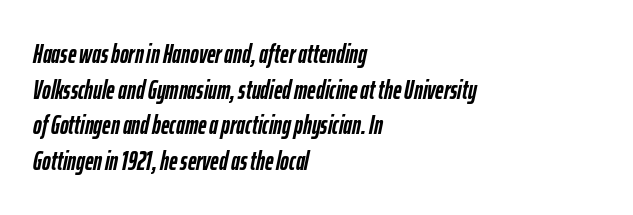
{"italic": "yes", "lean": "right", "slant_degrees": 12, "bold": "yes", "underline": "no", "align": "left", "line_spacing": "normal", "line_spacing_ratio": 1.37, "letter_spacing": "normal", "letter_spacing_em": 0.0, "glyph_px": 26}
